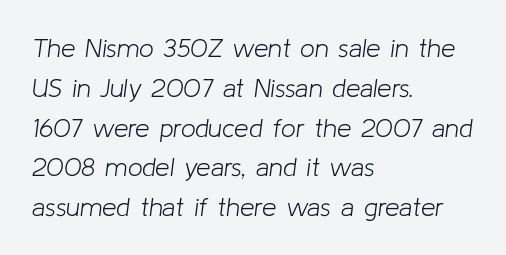
The lettering tilts uniformly, giving the passage an italic look. The characters are drawn with everyday or finer stroke widths. Baseline-to-baseline distance is the conventional proportion of letter height. Layout note: lines flush left. Has an underline been added? It has not.
